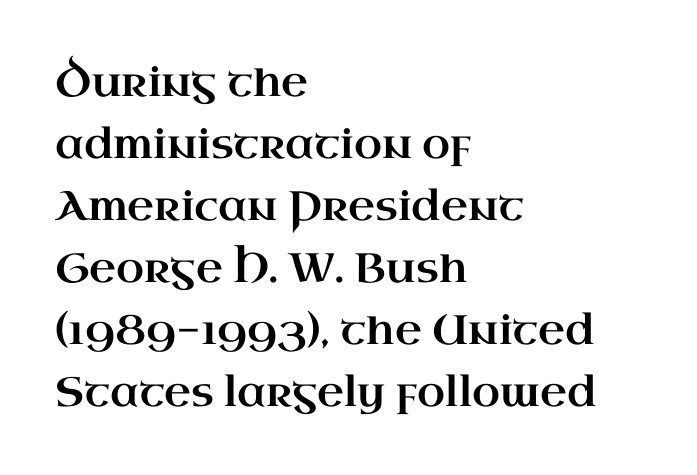
Nothing unusual about the tracking: characters are spaced as the font intends. The lines are quadded left. Vertical strokes here are truly vertical. This is serif lettering, the kind often seen in printed books. Note the varied advance widths — an 'i' is clearly narrower than an 'm'.
